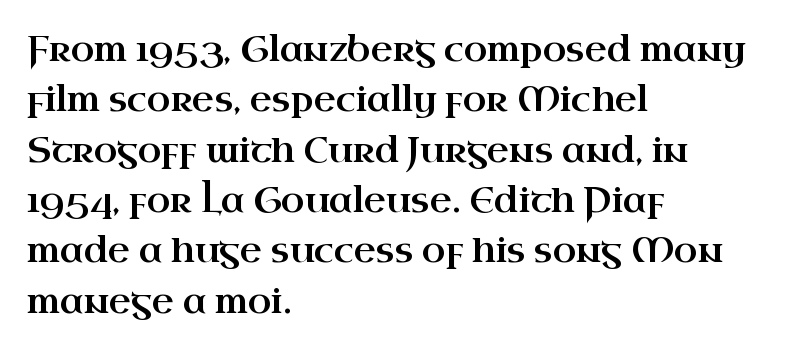
Q: Is the text italic (slanted)? A: No, it is upright.
Q: Is the typeface a serif or a sans-serif typeface? A: Serif.
Q: Is the text underlined? A: No.
Q: How is the paragraph aligned? A: Left-aligned.
Q: Is the spacing between letters normal or unusually wide? A: Normal.
Q: Is the spacing between lines tight, normal or loose? A: Normal.
Q: Width (condensed, normal, or wide)? A: Wide.
Q: Stroke contrast? A: High.
Q: x-height? A: Small.
Q: Monospaced? A: No.
